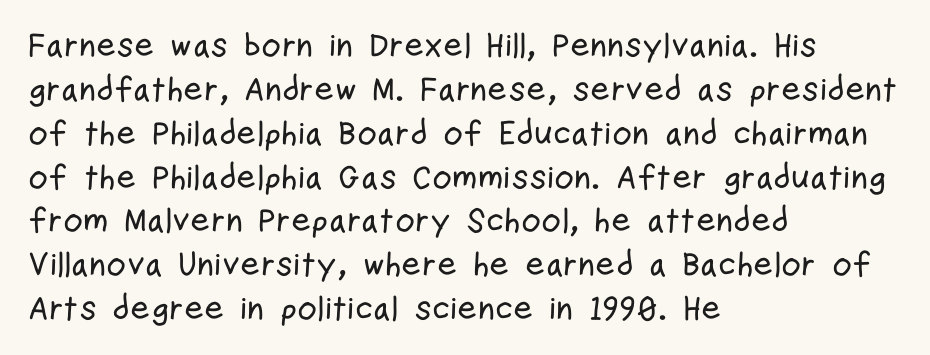
You could not count columns in this text — the font is proportionally spaced. Inter-character spacing is left at the font's built-in metrics. In CSS terms this would be text-align: left. Nobody drew a line under any word here. If you drew a line through each stem, it would be perfectly vertical. Check where the strokes stop: nothing finishes them off — pure sans.
